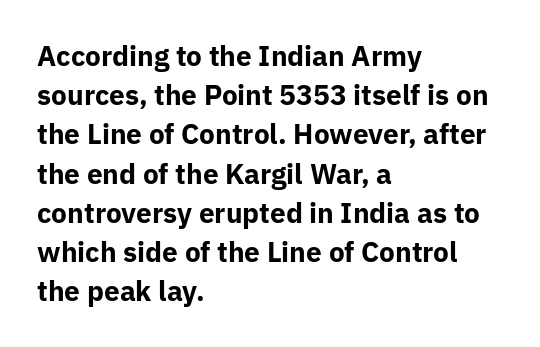
The image shows 28 px bold sans-serif type, upright; set left-aligned, normal line spacing (1.4x), normal letter spacing, not underlined; low stroke contrast and a medium x-height.
